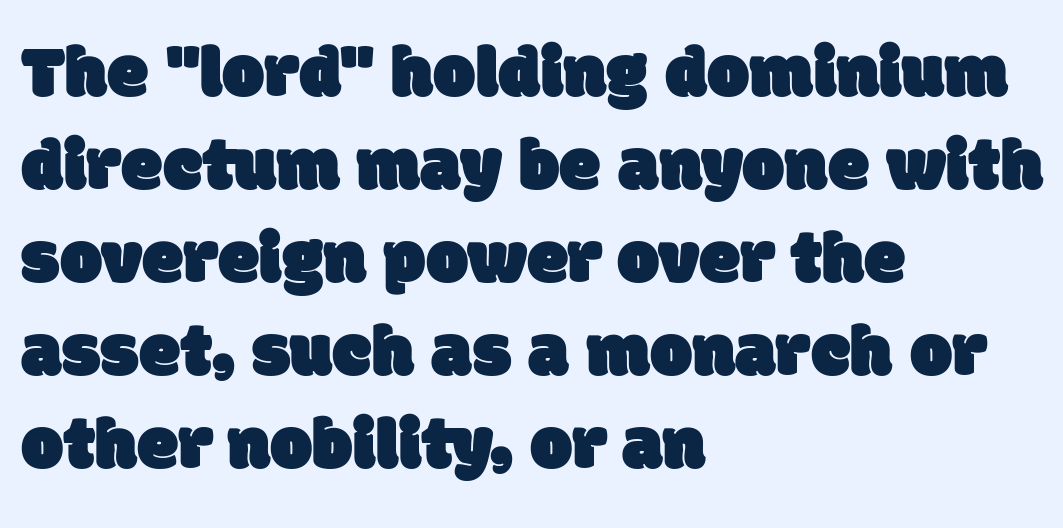
The gaps between neighbouring characters are ordinary and unremarkable. Does the copy run flush right? No — it runs flush left. Note the varied advance widths — an 'i' is clearly narrower than an 'm'. A typesetter would label this face a sans. Underlining? Definitely not there.
